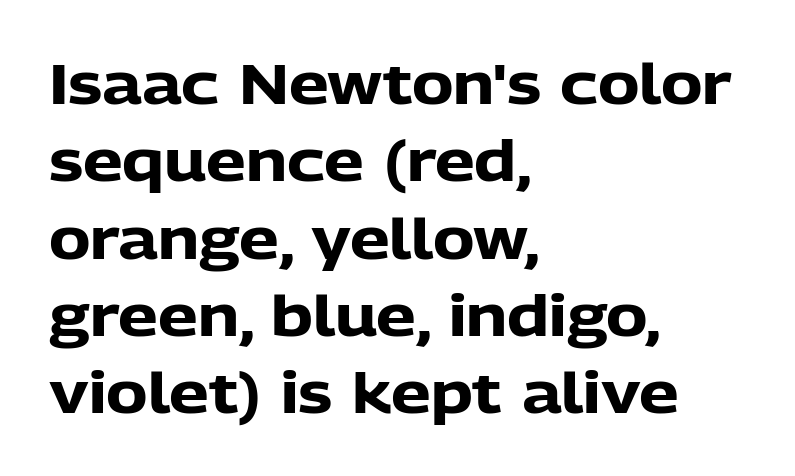
The image shows 56 px heavy sans-serif type, upright; set left-aligned, normal line spacing (1.38x), normal letter spacing, not underlined; low stroke contrast and a medium x-height.
